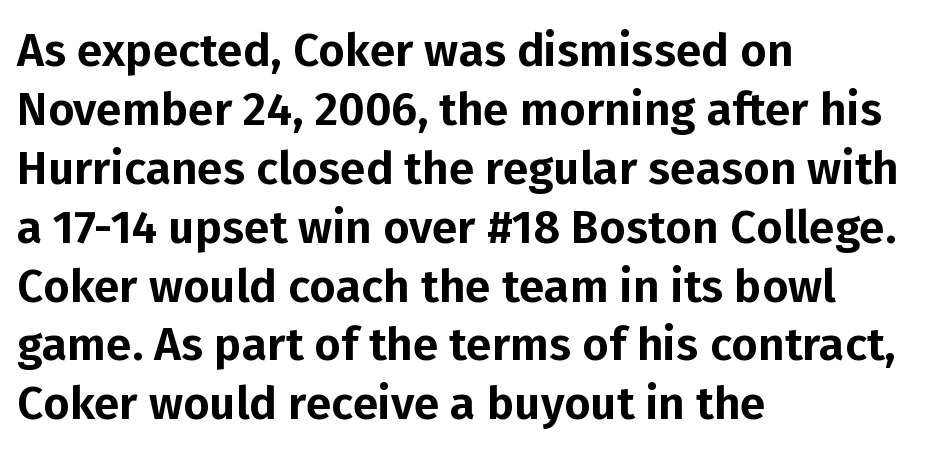
Any mark beneath the type? The region is blank. The rag falls on the right side of this text block. This sample uses plain, unmodified letter spacing. The space between consecutive lines is moderate. The typography opts for an upright posture over an oblique one.
